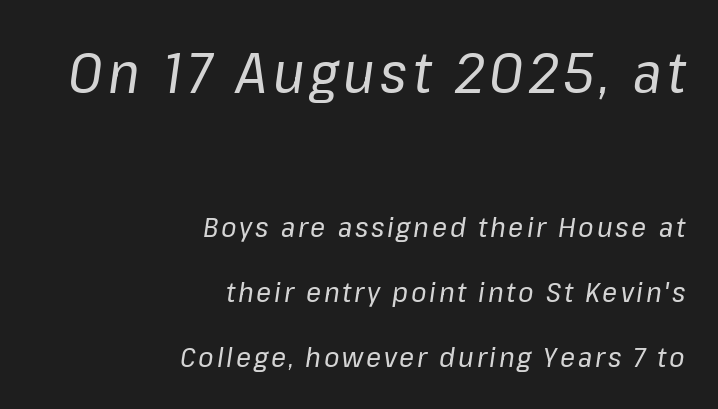
The image shows 56 px regular-weight type, italic (leaning right); set right-aligned, loose line spacing (2.31x), not underlined; the first (top) block is 2.0x larger; low stroke contrast and a medium x-height.
